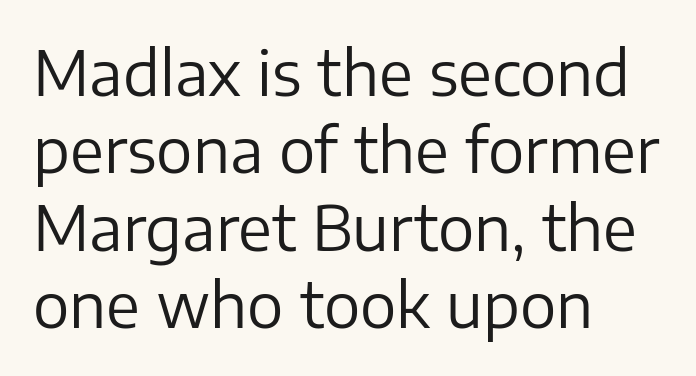
Q: Is the text bold? A: No.
Q: Is the text italic (slanted)? A: No, it is upright.
Q: Is the typeface a serif or a sans-serif typeface? A: Sans-serif.
Q: Is the text underlined? A: No.
Q: How is the paragraph aligned? A: Left-aligned.
Q: Is the spacing between letters normal or unusually wide? A: Normal.
Q: Is the spacing between lines tight, normal or loose? A: Normal.
Q: Width (condensed, normal, or wide)? A: Normal.
Q: Stroke contrast? A: Low.
Q: x-height? A: Medium.
Q: Monospaced? A: No.
